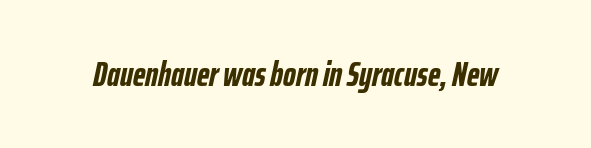
A bare baseline throughout the passage. The letterforms sit shoulder to shoulder at normal distance. The rendering uses a bold face; every stroke is thick and dark. Would a proofreader flag this as italicized? Yes. Think of a printed novel: that variable character pitch is what you see here.
